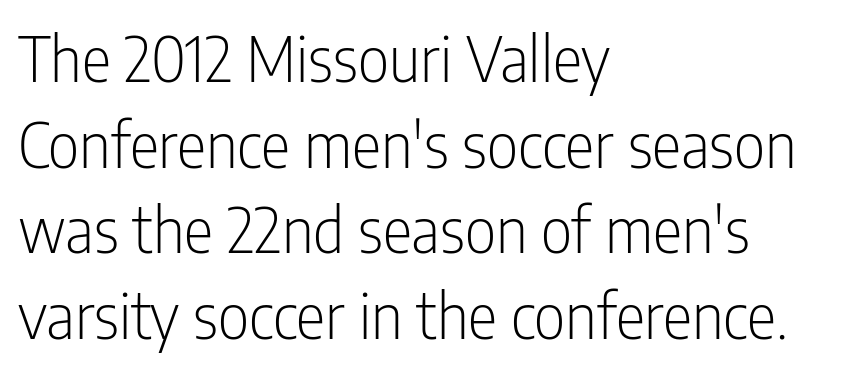
The image shows 62 px light, condensed sans-serif type, upright; set left-aligned, normal line spacing (1.38x), normal letter spacing, not underlined; low stroke contrast and a medium x-height.
